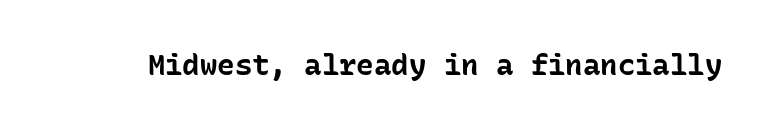
Q: Is the text bold? A: Yes.
Q: Is the text italic (slanted)? A: No, it is upright.
Q: Is the typeface a serif or a sans-serif typeface? A: Sans-serif.
Q: Is the text underlined? A: No.
Q: Is the spacing between letters normal or unusually wide? A: Normal.
Q: Width (condensed, normal, or wide)? A: Normal.
Q: Stroke contrast? A: Low.
Q: x-height? A: Medium.
Q: Monospaced? A: Yes.
